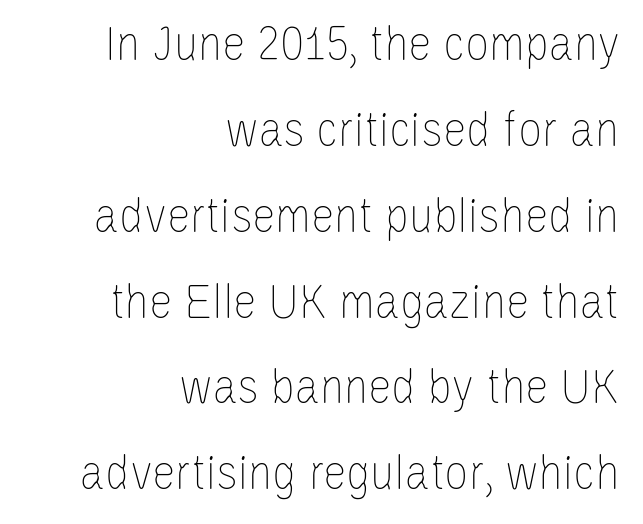
Think standard paragraph weight, or any step lighter than that. Leading: standard. If you drew a line through each stem, it would be perfectly vertical. Think of a printed novel: that variable character pitch is what you see here.
